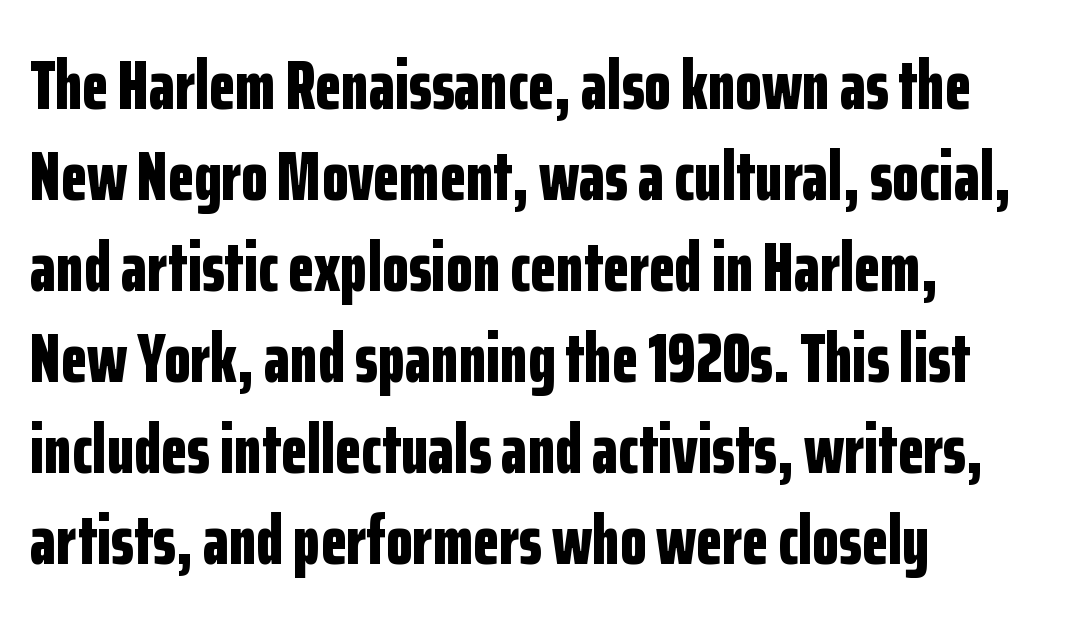
Q: Is the text bold? A: Yes.
Q: Is the text italic (slanted)? A: No, it is upright.
Q: Is the typeface a serif or a sans-serif typeface? A: Sans-serif.
Q: Is the text underlined? A: No.
Q: How is the paragraph aligned? A: Left-aligned.
Q: Is the spacing between letters normal or unusually wide? A: Normal.
Q: Is the spacing between lines tight, normal or loose? A: Normal.
Q: Width (condensed, normal, or wide)? A: Condensed.
Q: Stroke contrast? A: Low.
Q: x-height? A: Medium.
Q: Monospaced? A: No.
